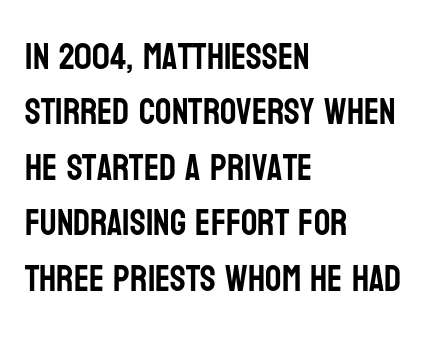
The image shows 36 px condensed sans-serif type, upright; set left-aligned, normal line spacing (1.54x), normal letter spacing, not underlined; low stroke contrast and a large x-height.
